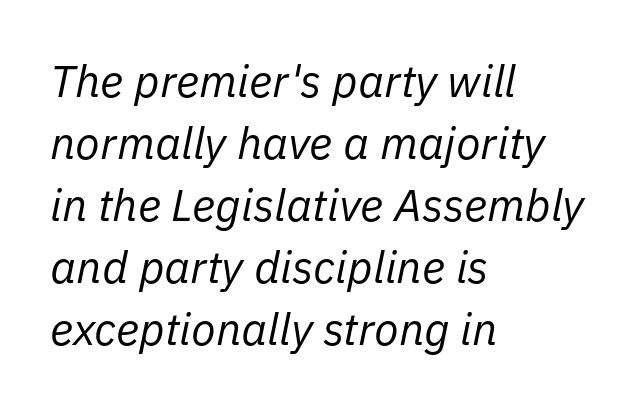
{"italic": "yes", "lean": "right", "slant_degrees": 11, "bold": "no", "weight": "regular", "width": "normal", "stroke_contrast": "low", "x_height": "medium", "monospaced": "no", "underline": "no", "align": "left", "line_spacing": "normal", "line_spacing_ratio": 1.38, "letter_spacing": "normal", "letter_spacing_em": 0.0, "glyph_px": 45}
